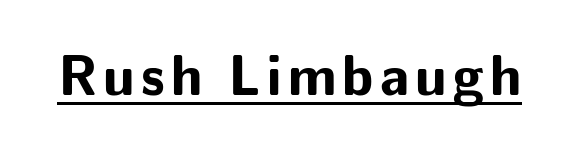
{"serif": "no", "italic": "no", "bold": "yes", "weight": "bold", "width": "normal", "stroke_contrast": "low", "x_height": "medium", "monospaced": "no", "underline": "yes", "glyph_px": 56}
